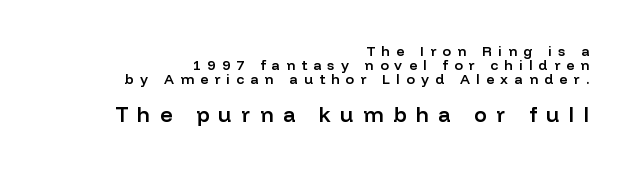
{"italic": "no", "bold": "semi", "underline": "no", "align": "right", "line_spacing": "tight", "line_spacing_ratio": 1.0, "letter_spacing": "wide", "letter_spacing_em": 0.45, "larger_block": "second", "size_ratio": 1.5, "glyph_px": 21}
